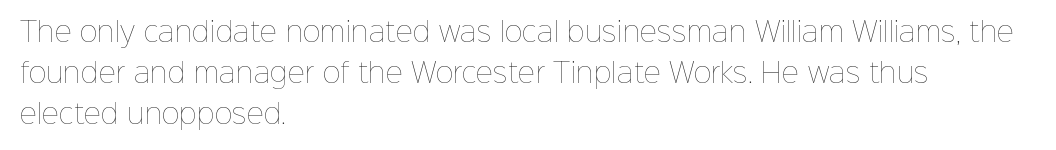
The passage shown stacks its lines at a standard gap. Plain, unruled lines of type. Summary of weight: not heavy and not bold. The rendering keeps characters at their native spacing. Notice how the stems are strictly vertical — no italics here.
